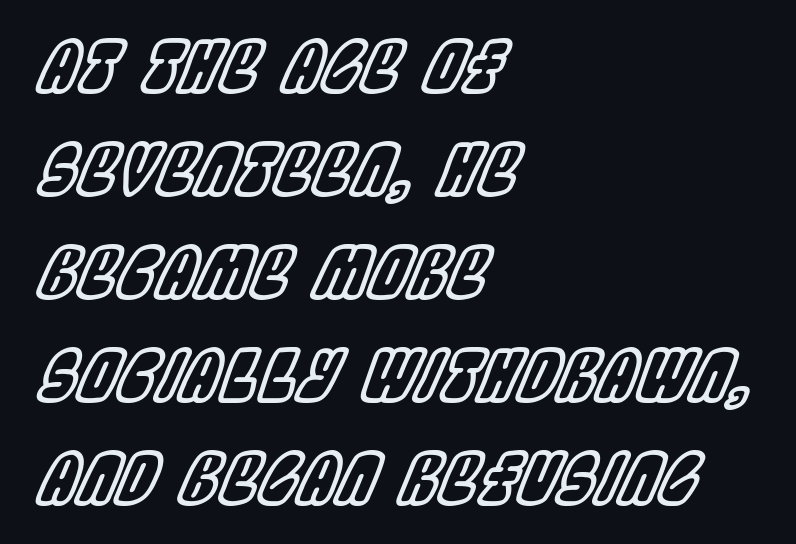
The image shows 70 px condensed type, italic (leaning right); set left-aligned, normal line spacing (1.47x), normal letter spacing, not underlined; a large x-height.
